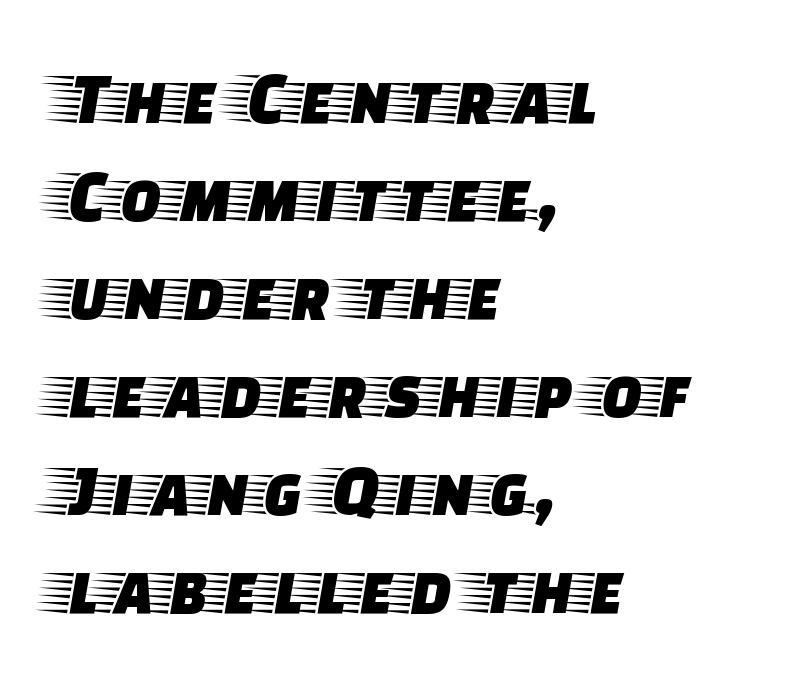
The image shows 76 px wide serif type; set left-aligned, normal line spacing (1.29x), normal letter spacing, not underlined; low stroke contrast and a large x-height.
